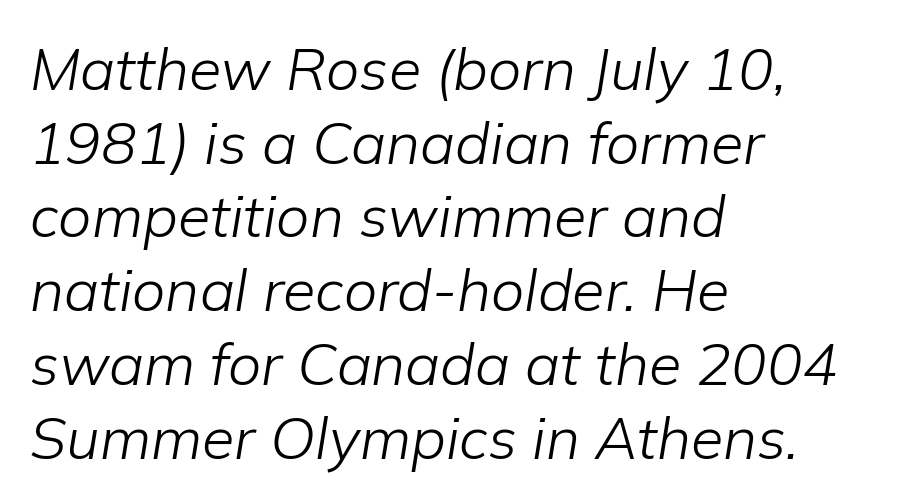
Quick note: interline space is typical. Observe the ordinary spacing: letters are neighbours, not strangers. Ink coverage per letter is moderate at most. The rendering anchors every line to the left-hand side. Descender tails drop into unmarked territory. Proportional: the letters do not fall into vertical columns.
